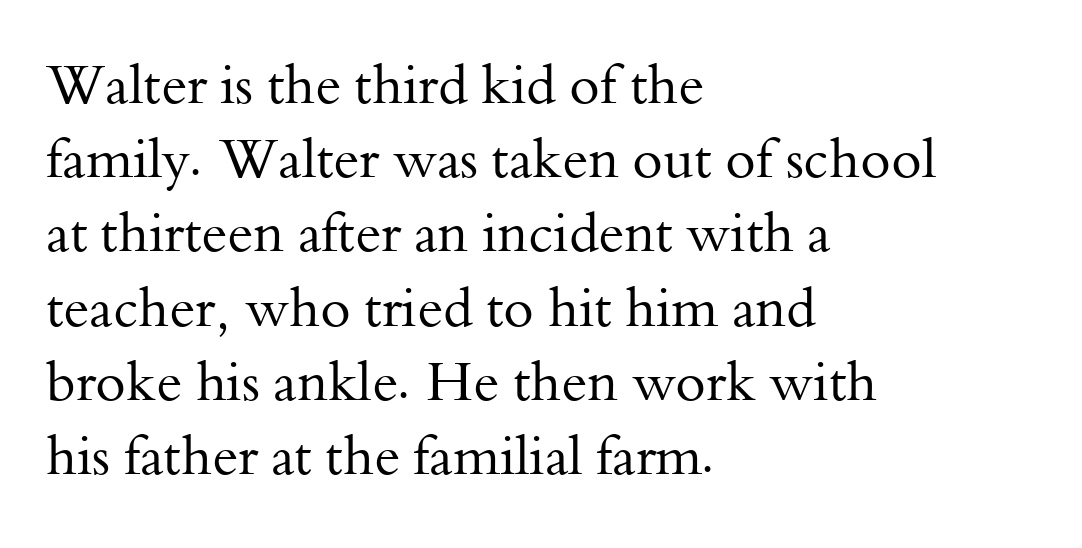
The image shows 55 px regular-weight serif type, upright; set left-aligned, normal line spacing (1.35x), normal letter spacing, not underlined; medium stroke contrast and a small x-height.
